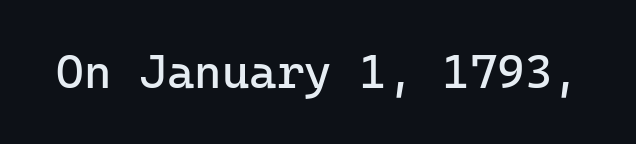
Q: Is the text bold? A: No.
Q: Is the text italic (slanted)? A: No, it is upright.
Q: Is the typeface a serif or a sans-serif typeface? A: Sans-serif.
Q: Is the text underlined? A: No.
Q: Is the spacing between letters normal or unusually wide? A: Normal.
Q: Width (condensed, normal, or wide)? A: Normal.
Q: Stroke contrast? A: Low.
Q: x-height? A: Medium.
Q: Monospaced? A: Yes.
